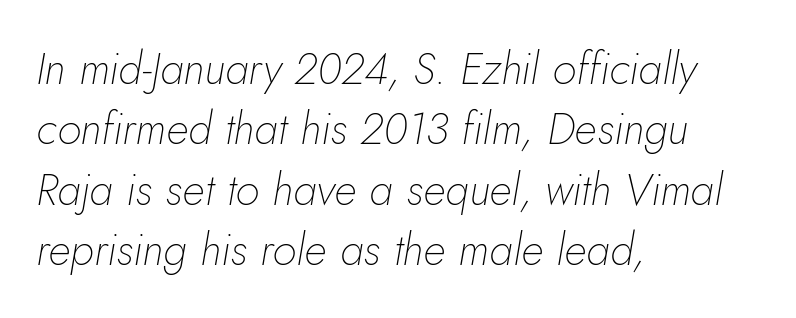
{"italic": "yes", "lean": "right", "slant_degrees": 5, "bold": "no", "weight": "thin", "width": "normal", "stroke_contrast": "low", "x_height": "small", "monospaced": "no", "underline": "no", "align": "left", "line_spacing": "normal", "line_spacing_ratio": 1.37, "letter_spacing": "normal", "letter_spacing_em": 0.0, "glyph_px": 44}
